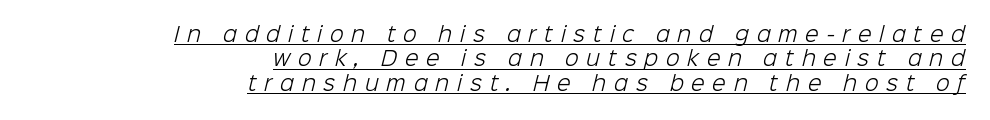
The ragged edge is on the left, which tells us the setting is flush right. Glyph-to-glyph distance is far greater than everyday printed text. No letter is thick-stroked: the sample isn't bold. Notice how a bar underscores the lettering throughout.
